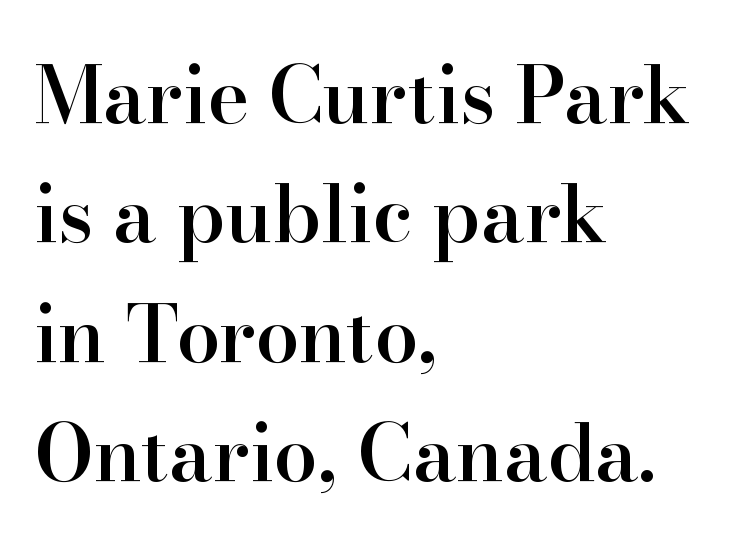
The glyphs have the mass of a demibold cut, below bold. Here the designer chose a conventional face with non-uniform glyph widths. Does extra space separate the letters? No, they use regular spacing. Baseline-to-baseline distance is the conventional proportion of letter height.
